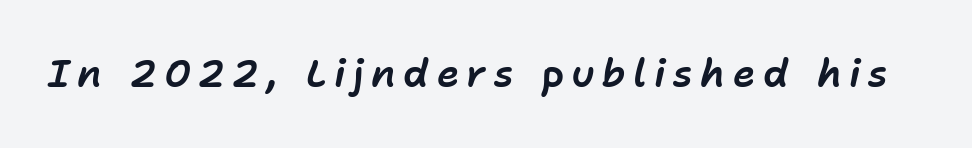
These lines are rendered in a variable-pitch font. Caption: expanded tracking, letters set apart. Descenders are the only things crossing below the line. Designer's note — italics engaged.
